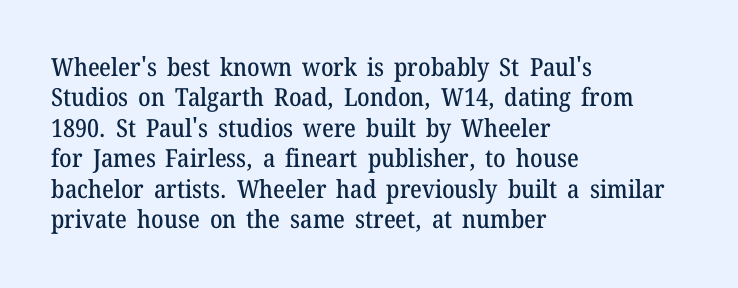
{"italic": "no", "underline": "no", "align": "left", "line_spacing_ratio": 1.22, "letter_spacing": "normal", "letter_spacing_em": 0.0, "glyph_px": 25}
